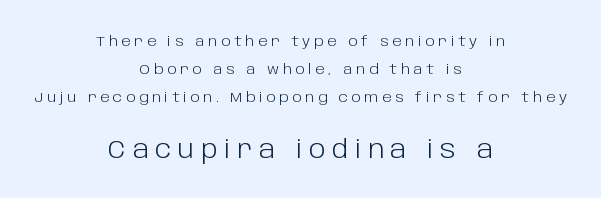
The image shows 25 px text type, upright; set centered, loose line spacing (1.99x), unusually wide letter spacing (+0.27 em), not underlined; the second (bottom) block is 1.79x larger.
